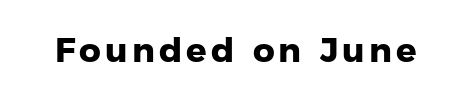
The image shows 34 px heavy sans-serif type; set not underlined; low stroke contrast and a medium x-height.
